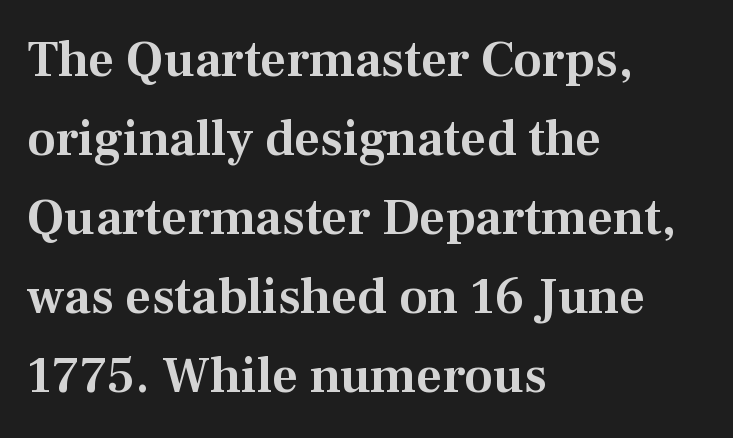
{"serif": "yes", "italic": "no", "width": "normal", "stroke_contrast": "medium", "x_height": "medium", "monospaced": "no", "underline": "no", "align": "left", "line_spacing": "normal", "line_spacing_ratio": 1.55, "letter_spacing": "normal", "letter_spacing_em": 0.0, "glyph_px": 51}
